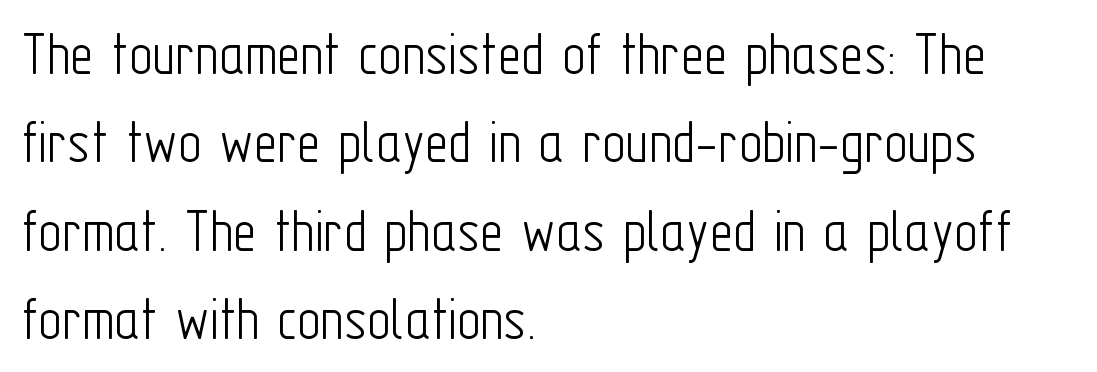
The image shows 64 px light, condensed sans-serif type, upright; set left-aligned, normal line spacing (1.38x), normal letter spacing, not underlined; low stroke contrast and a medium x-height.
